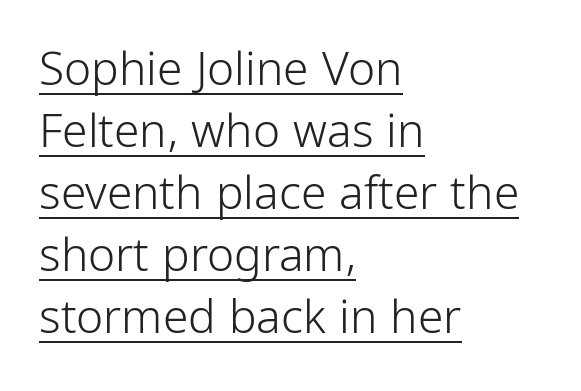
{"serif": "no", "italic": "no", "bold": "no", "weight": "light", "width": "condensed", "stroke_contrast": "low", "x_height": "medium", "monospaced": "no", "underline": "yes", "align": "left", "line_spacing": "normal", "line_spacing_ratio": 1.35, "letter_spacing": "normal", "letter_spacing_em": 0.0, "glyph_px": 46}
